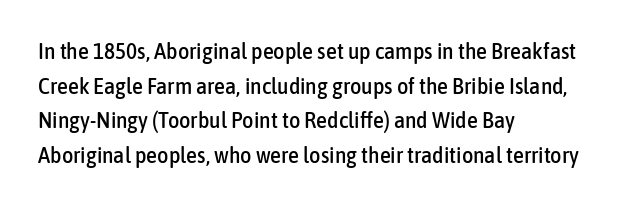
Q: Is the text italic (slanted)? A: No, it is upright.
Q: Is the text underlined? A: No.
Q: How is the paragraph aligned? A: Left-aligned.
Q: Is the spacing between letters normal or unusually wide? A: Normal.
Q: Is the spacing between lines tight, normal or loose? A: Normal.
